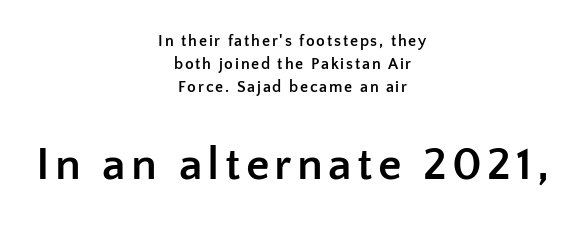
The passage shown is typed in a proportional face where columns would drift. Two sizes are in play, and the larger belongs to the second block. Baseline-to-baseline distance is the conventional proportion of letter height. If you drew a line through each stem, it would be perfectly vertical.
